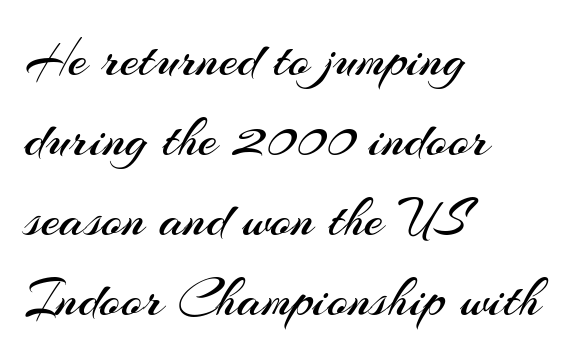
{"serif": "no", "bold": "no", "weight": "regular", "width": "normal", "stroke_contrast": "medium", "x_height": "small", "monospaced": "no", "underline": "no", "align": "left", "line_spacing": "normal", "line_spacing_ratio": 1.48, "letter_spacing": "normal", "letter_spacing_em": 0.0, "glyph_px": 54}
